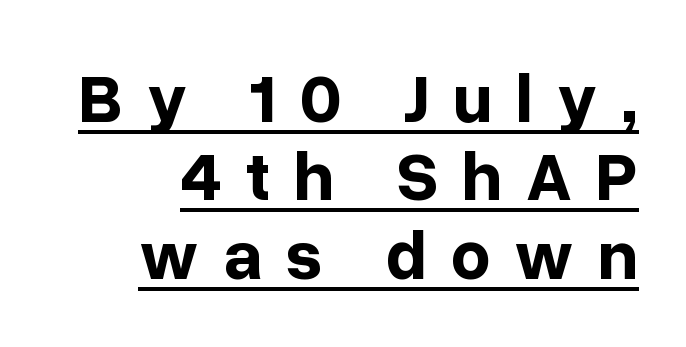
{"serif": "no", "italic": "no", "bold": "yes", "weight": "bold", "width": "normal", "stroke_contrast": "low", "x_height": "medium", "monospaced": "no", "underline": "yes", "align": "right", "line_spacing": "tight", "line_spacing_ratio": 1.12, "letter_spacing": "wide", "letter_spacing_em": 0.34, "glyph_px": 70}
